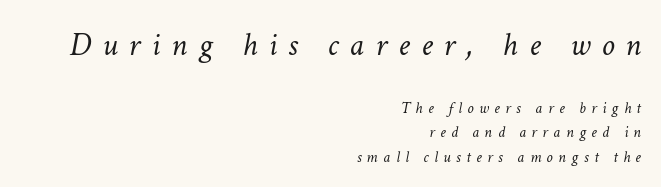
{"italic": "yes", "lean": "right", "slant_degrees": 11, "bold": "no", "weight": "light", "width": "normal", "stroke_contrast": "low", "x_height": "medium", "monospaced": "no", "underline": "no", "align": "right", "line_spacing": "normal", "line_spacing_ratio": 1.51, "letter_spacing": "wide", "letter_spacing_em": 0.34, "larger_block": "first", "size_ratio": 2.06, "glyph_px": 33}
